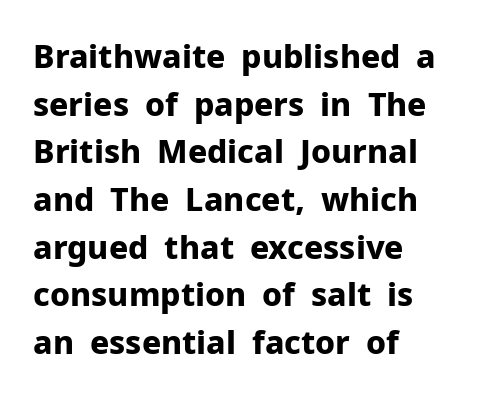
Serif or sans? Sans — the stroke terminals are bare. Visually the block forms a straight wall on the left and a jagged coastline on the right. The letterforms sit shoulder to shoulder at normal distance. Each letter keeps its own natural width here, so spacing adapts to shape. A roman cut, with each character standing at attention.
